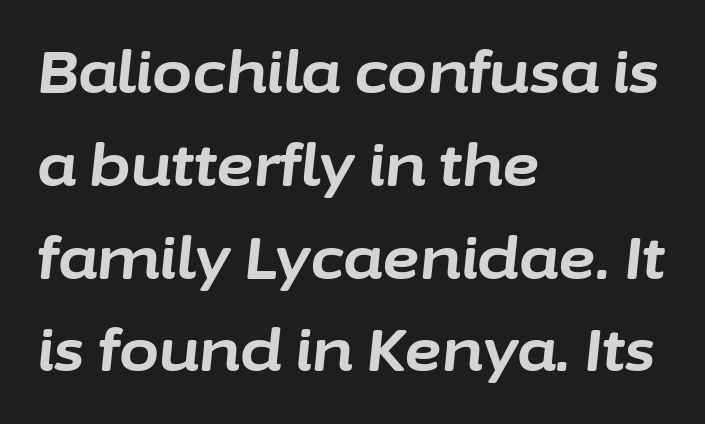
Q: Is the text bold? A: Yes.
Q: Is the text italic (slanted)? A: Yes, it leans right by about 6 degrees.
Q: Is the text underlined? A: No.
Q: How is the paragraph aligned? A: Left-aligned.
Q: Is the spacing between letters normal or unusually wide? A: Normal.
Q: Is the spacing between lines tight, normal or loose? A: Normal.
Q: Width (condensed, normal, or wide)? A: Normal.
Q: Stroke contrast? A: Low.
Q: x-height? A: Medium.
Q: Monospaced? A: No.
